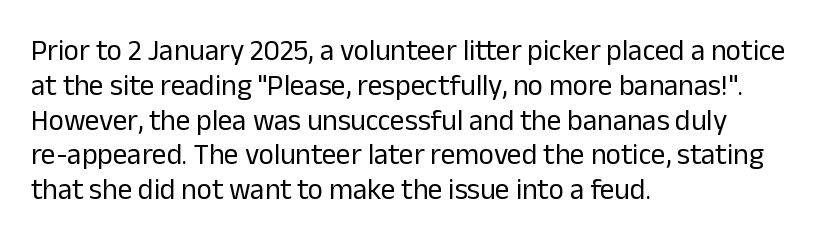
{"serif": "no", "italic": "no", "bold": "no", "weight": "regular", "width": "normal", "stroke_contrast": "low", "x_height": "medium", "monospaced": "no", "underline": "no", "align": "left", "line_spacing_ratio": 1.2, "letter_spacing": "normal", "letter_spacing_em": 0.0, "glyph_px": 29}
